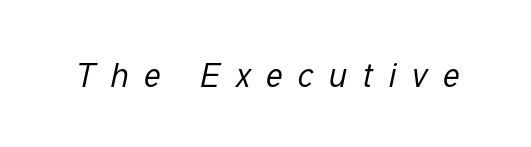
Q: Is the text bold? A: No.
Q: Is the text italic (slanted)? A: Yes, it leans right by about 12 degrees.
Q: Is the text underlined? A: No.
Q: Is the spacing between letters normal or unusually wide? A: Unusually wide.
Q: Width (condensed, normal, or wide)? A: Condensed.
Q: Stroke contrast? A: Low.
Q: x-height? A: Medium.
Q: Monospaced? A: No.
